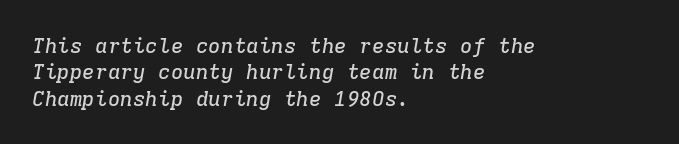
The image shows 21 px text type, italic (leaning right); set left-aligned, normal line spacing (1.26x), normal letter spacing, not underlined.
